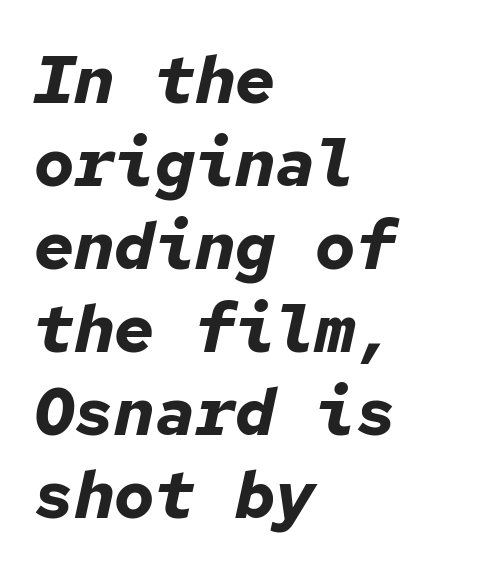
The image shows 67 px bold type, italic (leaning right), monospaced; set left-aligned, line spacing 1.24x, normal letter spacing, not underlined; low stroke contrast and a medium x-height.
